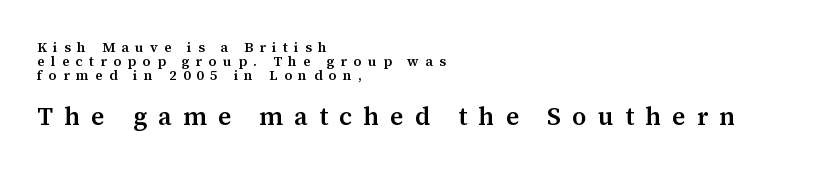
Q: Is the text bold? A: Semi-bold.
Q: Is the text italic (slanted)? A: No, it is upright.
Q: Is the text underlined? A: No.
Q: How is the paragraph aligned? A: Left-aligned.
Q: Is the spacing between letters normal or unusually wide? A: Unusually wide.
Q: Is the spacing between lines tight, normal or loose? A: Tight.
Q: Which block of text is set in a larger size, the first (top) or the second (bottom)? A: The second (bottom) one.
